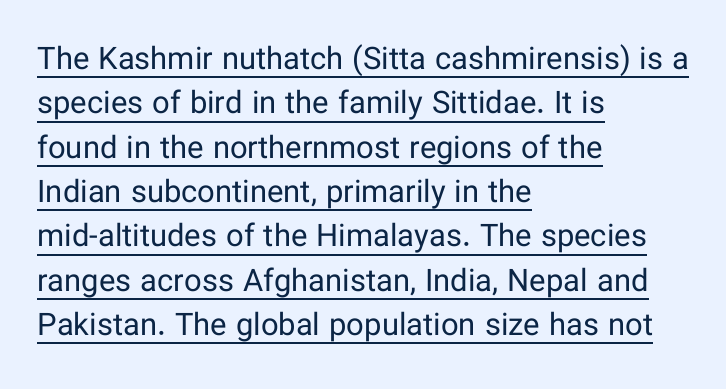
The image shows 31 px regular-weight sans-serif type, upright; set left-aligned, normal line spacing (1.43x), normal letter spacing, underlined; low stroke contrast and a medium x-height.
